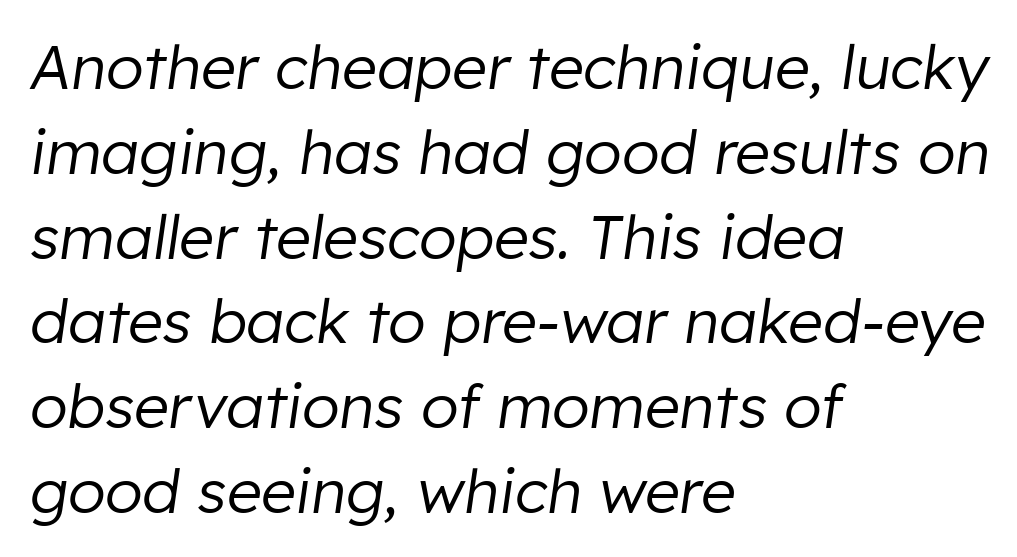
Vertically, the passage feels balanced, rows spaced as you'd expect. Stem width sits at or under what a default text font uses. One-word summary of the alignment: left. Do the characters align in a grid? No, the font is proportional. Default kerning and tracking; the words read as compact shapes. The passage shown leans; its letterforms are oblique.
